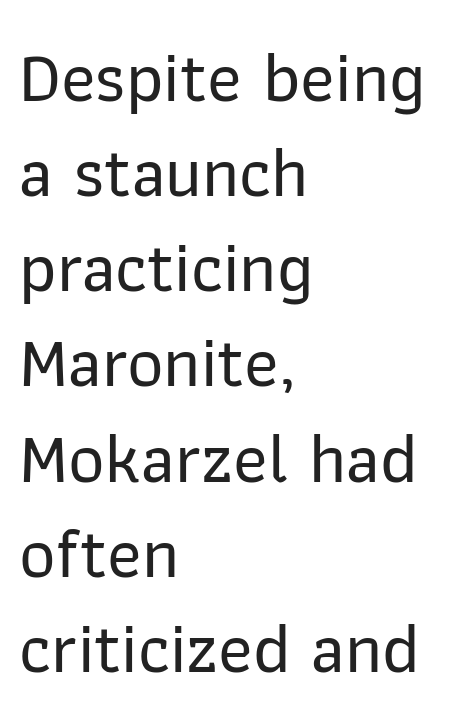
Q: Is the text italic (slanted)? A: No, it is upright.
Q: Is the typeface a serif or a sans-serif typeface? A: Sans-serif.
Q: Is the text underlined? A: No.
Q: How is the paragraph aligned? A: Left-aligned.
Q: Is the spacing between letters normal or unusually wide? A: Normal.
Q: Is the spacing between lines tight, normal or loose? A: Normal.
Q: Width (condensed, normal, or wide)? A: Normal.
Q: Stroke contrast? A: Low.
Q: x-height? A: Medium.
Q: Monospaced? A: No.
